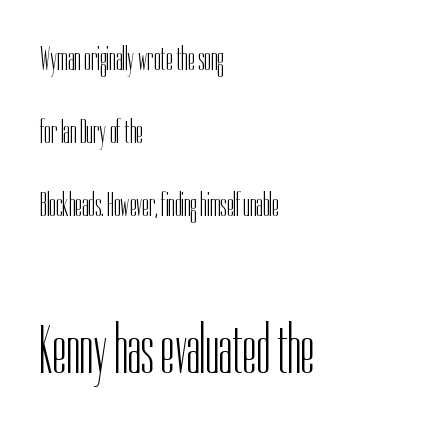
The image shows 69 px light, condensed sans-serif type, upright; set left-aligned, loose line spacing (2.14x), normal letter spacing, not underlined; the second (bottom) block is 2.03x larger; low stroke contrast and a medium x-height.
